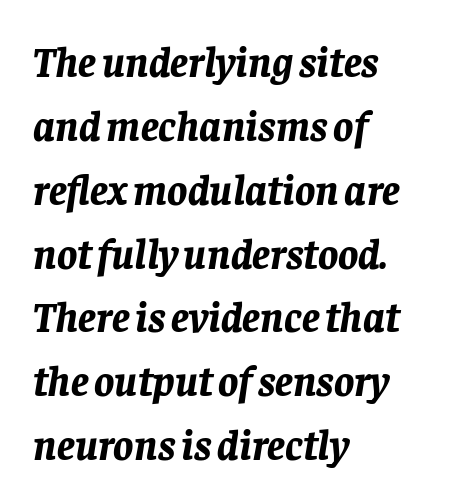
{"italic": "yes", "lean": "right", "slant_degrees": 8, "bold": "yes", "weight": "bold", "width": "normal", "stroke_contrast": "low", "x_height": "large", "monospaced": "no", "underline": "no", "align": "left", "line_spacing": "normal", "line_spacing_ratio": 1.52, "letter_spacing": "normal", "letter_spacing_em": 0.0, "glyph_px": 42}
